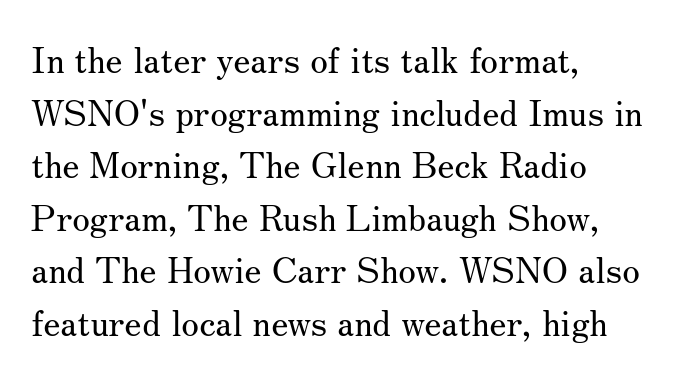
The image shows 36 px regular-weight serif type, upright; set left-aligned, normal line spacing (1.46x), normal letter spacing, not underlined; medium stroke contrast and a small x-height.
